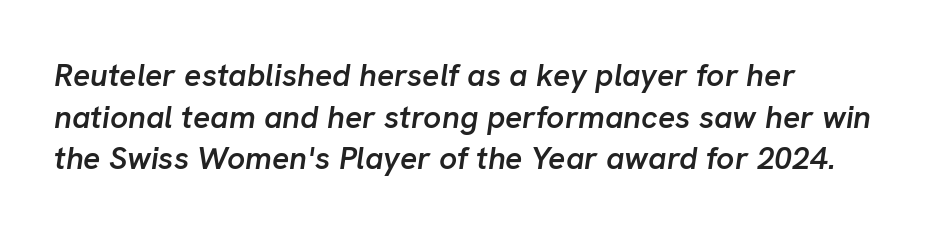
{"italic": "yes", "lean": "right", "slant_degrees": 8, "bold": "semi", "weight": "semibold", "width": "normal", "stroke_contrast": "low", "x_height": "medium", "monospaced": "no", "underline": "no", "align": "left", "line_spacing": "normal", "line_spacing_ratio": 1.3, "letter_spacing": "normal", "letter_spacing_em": 0.0, "glyph_px": 32}
